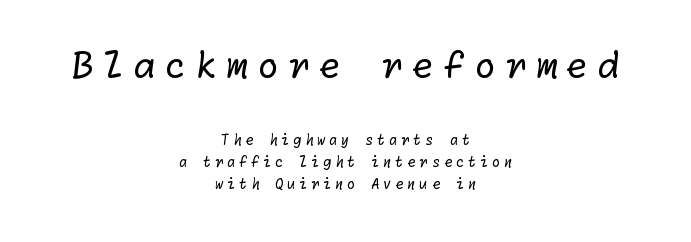
The image shows 36 px regular-weight sans-serif type; set centered, normal line spacing (1.56x), unusually wide letter spacing (+0.24 em), not underlined; the first (top) block is 2.57x larger; low stroke contrast and a medium x-height.
